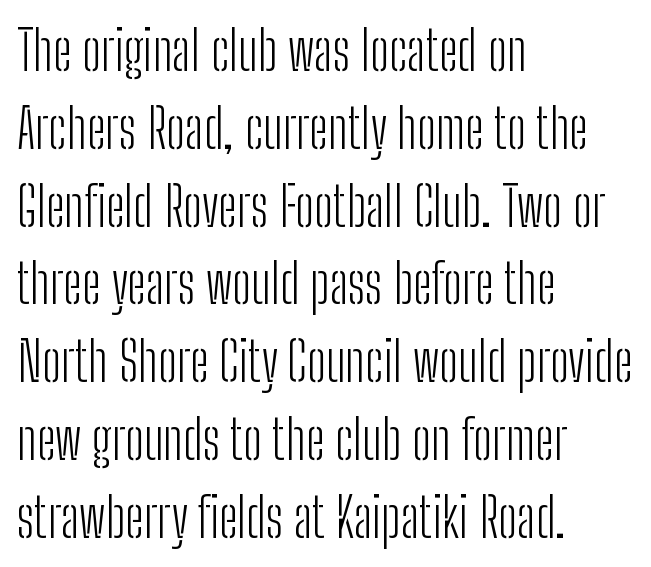
{"serif": "no", "italic": "no", "bold": "no", "weight": "light", "width": "condensed", "stroke_contrast": "low", "x_height": "medium", "monospaced": "no", "underline": "no", "align": "left", "line_spacing": "normal", "line_spacing_ratio": 1.44, "letter_spacing": "normal", "letter_spacing_em": 0.0, "glyph_px": 54}
